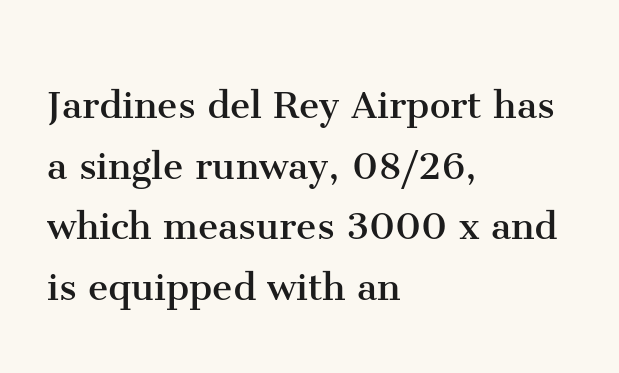
Q: Is the text bold? A: No.
Q: Is the text italic (slanted)? A: No, it is upright.
Q: Is the typeface a serif or a sans-serif typeface? A: Serif.
Q: Is the text underlined? A: No.
Q: How is the paragraph aligned? A: Left-aligned.
Q: Is the spacing between letters normal or unusually wide? A: Normal.
Q: Is the spacing between lines tight, normal or loose? A: Normal.
Q: Width (condensed, normal, or wide)? A: Normal.
Q: Stroke contrast? A: Medium.
Q: x-height? A: Medium.
Q: Monospaced? A: No.
